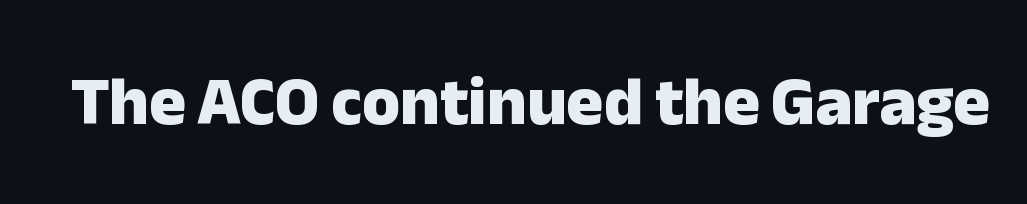
The image shows 69 px heavy sans-serif type, upright; set normal letter spacing, not underlined; low stroke contrast and a medium x-height.
